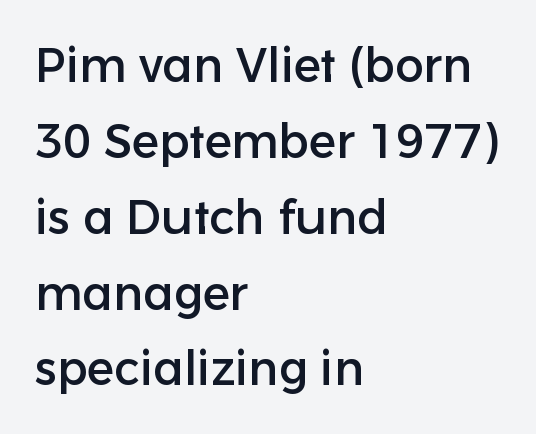
Type without underlining. Left-aligned paragraph, ragged on the right. This sample keeps an unexceptional amount of space between lines. Check where the strokes stop: nothing finishes them off — pure sans. Do the characters align in a grid? No, the font is proportional. Unlike italic type, these characters show no tilt at all.
